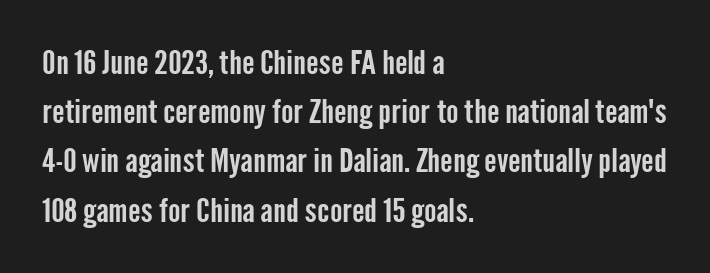
Q: Is the text italic (slanted)? A: No, it is upright.
Q: Is the typeface a serif or a sans-serif typeface? A: Sans-serif.
Q: Is the text underlined? A: No.
Q: How is the paragraph aligned? A: Left-aligned.
Q: Is the spacing between letters normal or unusually wide? A: Normal.
Q: Is the spacing between lines tight, normal or loose? A: Normal.
Q: Width (condensed, normal, or wide)? A: Condensed.
Q: Stroke contrast? A: Low.
Q: x-height? A: Medium.
Q: Monospaced? A: No.
